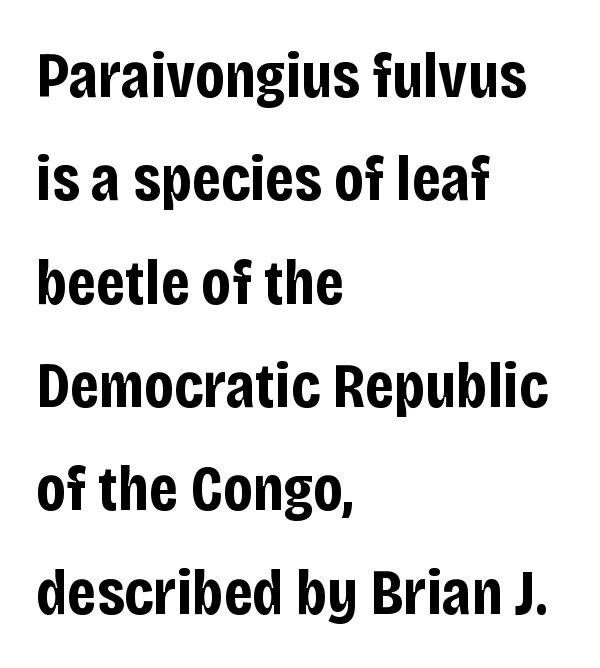
The image shows 65 px bold, condensed sans-serif type, upright; set left-aligned, normal line spacing (1.59x), normal letter spacing, not underlined; low stroke contrast and a large x-height.
